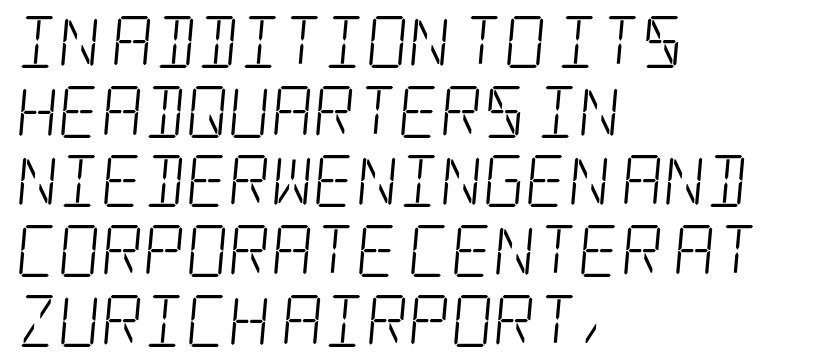
The image shows 52 px light, condensed serif type; set left-aligned, normal line spacing (1.34x), normal letter spacing, not underlined; low stroke contrast and a large x-height.
